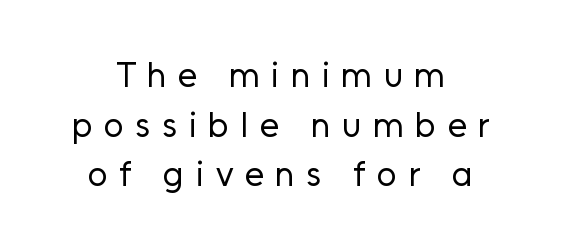
{"serif": "no", "italic": "no", "bold": "no", "weight": "regular", "width": "normal", "stroke_contrast": "low", "x_height": "medium", "monospaced": "no", "underline": "no", "align": "center", "line_spacing": "normal", "line_spacing_ratio": 1.42, "letter_spacing": "wide", "letter_spacing_em": 0.33, "glyph_px": 35}
